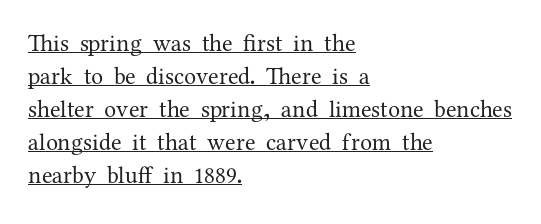
The image shows 24 px text type, upright; set left-aligned, normal line spacing (1.38x), normal letter spacing, underlined.
